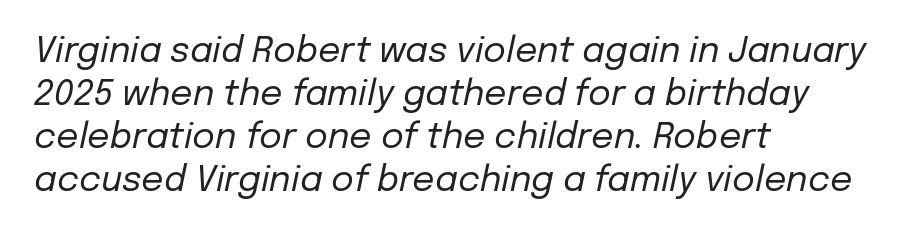
Do the characters align in a grid? No, the font is proportional. Glyph-to-glyph distance matches everyday printed text. Lines of text with bare space underneath. Vertical stems look standard width or narrower in stroke.
